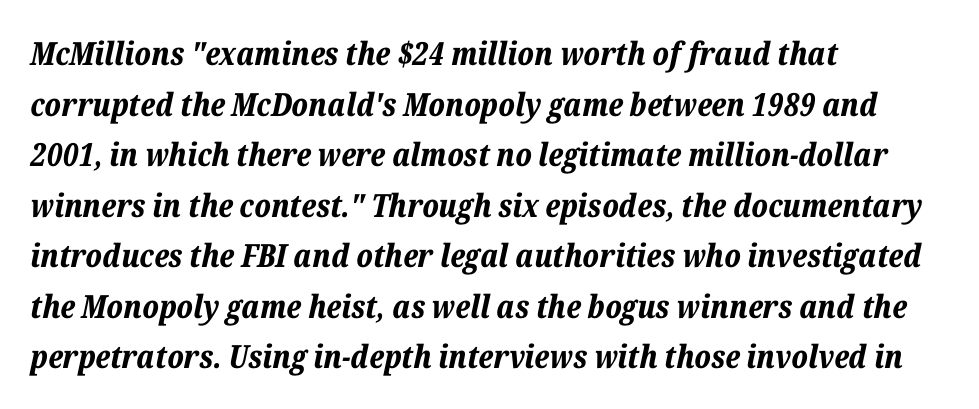
The image shows 32 px bold type, italic (leaning right); set left-aligned, normal line spacing (1.58x), normal letter spacing, not underlined; low stroke contrast and a medium x-height.
